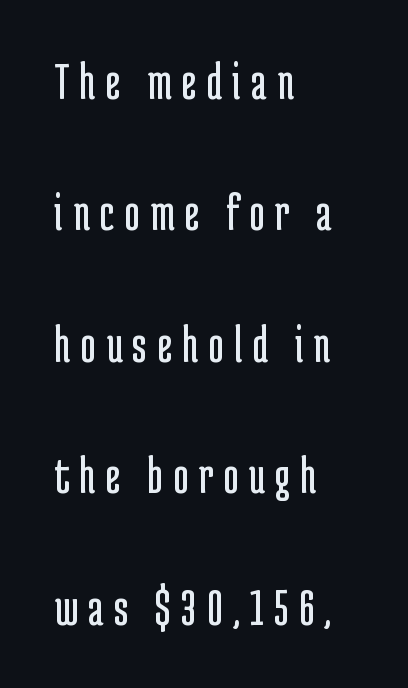
The paragraph shown leans on its left margin. Examine the stroke ends and you'll find no serifs. Upright lettering throughout. The leading is generous, giving the passage an open texture. Stroke thickness stays within the range of a standard reading face or lighter.
